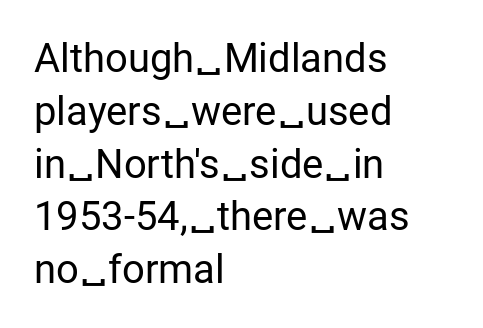
Observe the absence of serifs on each vertical stroke in this sample. The typography opts for an upright posture over an oblique one. Has an underline been added? It has not. No heavy texture on the line: the type isn't bold. The leading is moderate, giving the passage an even texture.
